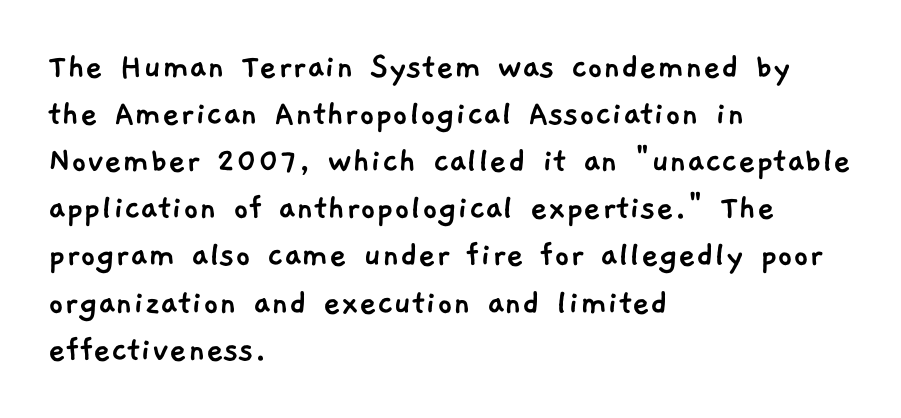
Q: Is the typeface a serif or a sans-serif typeface? A: Sans-serif.
Q: Is the text underlined? A: No.
Q: How is the paragraph aligned? A: Left-aligned.
Q: Is the spacing between letters normal or unusually wide? A: Normal.
Q: Width (condensed, normal, or wide)? A: Normal.
Q: Stroke contrast? A: Low.
Q: x-height? A: Medium.
Q: Monospaced? A: No.
